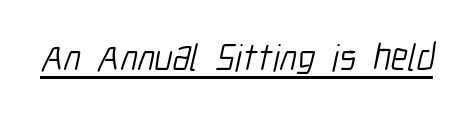
The image shows 38 px light, condensed sans-serif type; set normal letter spacing, underlined; low stroke contrast and a medium x-height.
